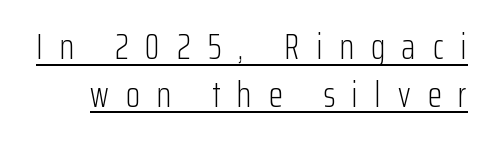
{"serif": "no", "italic": "no", "bold": "no", "weight": "light", "width": "condensed", "stroke_contrast": "low", "x_height": "medium", "monospaced": "no", "underline": "yes", "line_spacing": "normal", "line_spacing_ratio": 1.32, "letter_spacing": "wide", "letter_spacing_em": 0.48, "glyph_px": 36}
